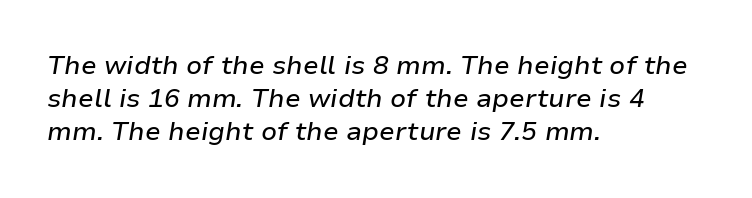
The image shows 26 px text type, italic (leaning right); set left-aligned, normal line spacing (1.27x), normal letter spacing, not underlined.
